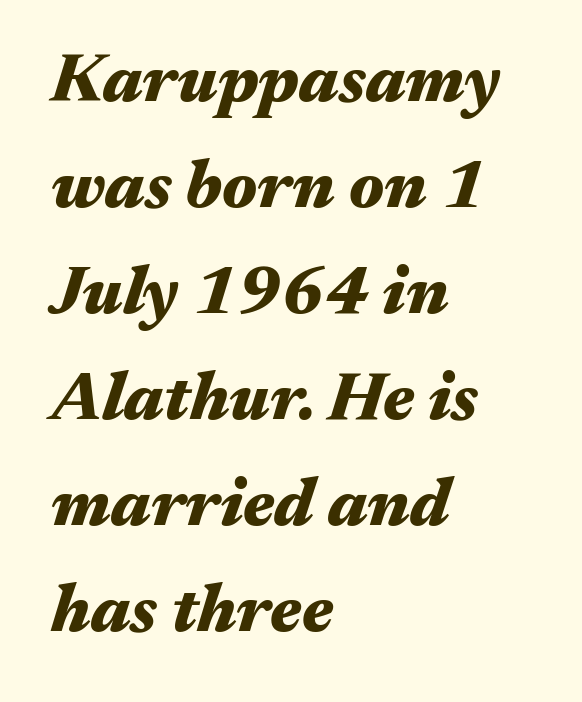
Q: Is the text bold? A: Yes.
Q: Is the text italic (slanted)? A: Yes, it leans right by about 17 degrees.
Q: Is the text underlined? A: No.
Q: How is the paragraph aligned? A: Left-aligned.
Q: Is the spacing between letters normal or unusually wide? A: Normal.
Q: Is the spacing between lines tight, normal or loose? A: Normal.
Q: Width (condensed, normal, or wide)? A: Wide.
Q: Stroke contrast? A: Medium.
Q: x-height? A: Medium.
Q: Monospaced? A: No.
